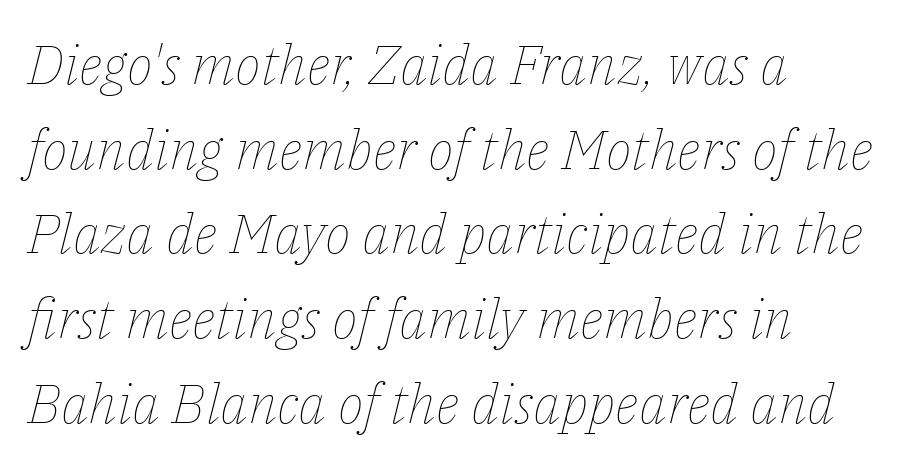
{"italic": "yes", "lean": "right", "slant_degrees": 14, "bold": "no", "weight": "thin", "width": "normal", "stroke_contrast": "low", "x_height": "medium", "monospaced": "no", "underline": "no", "align": "left", "line_spacing": "normal", "line_spacing_ratio": 1.54, "letter_spacing": "normal", "letter_spacing_em": 0.0, "glyph_px": 55}
